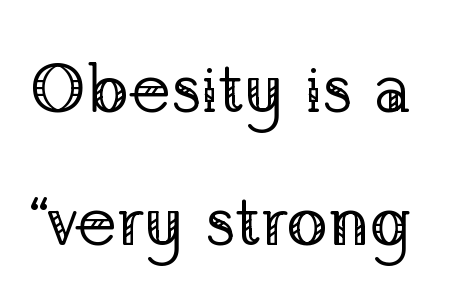
Q: Is the text bold? A: No.
Q: Is the text italic (slanted)? A: No, it is upright.
Q: Is the typeface a serif or a sans-serif typeface? A: Serif.
Q: Is the text underlined? A: No.
Q: Is the spacing between letters normal or unusually wide? A: Normal.
Q: Is the spacing between lines tight, normal or loose? A: Loose.
Q: Width (condensed, normal, or wide)? A: Normal.
Q: Stroke contrast? A: Low.
Q: x-height? A: Medium.
Q: Monospaced? A: No.
